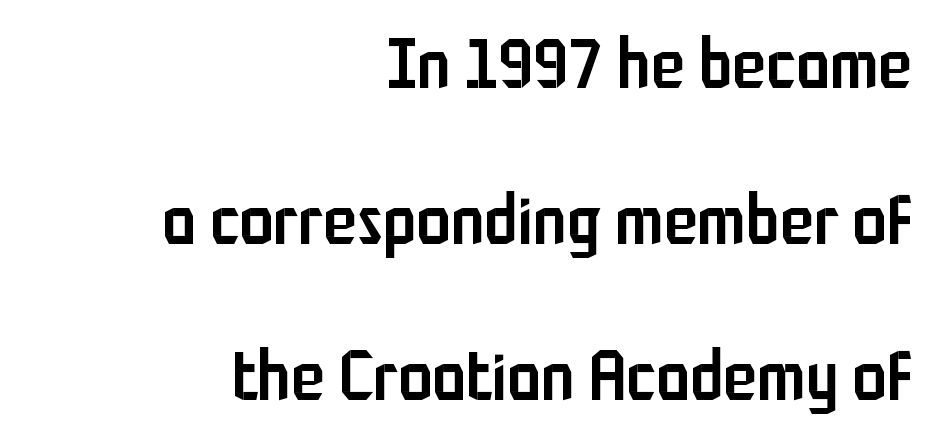
Q: Is the text bold? A: Semi-bold.
Q: Is the text italic (slanted)? A: No, it is upright.
Q: Is the typeface a serif or a sans-serif typeface? A: Sans-serif.
Q: Is the text underlined? A: No.
Q: How is the paragraph aligned? A: Right-aligned.
Q: Is the spacing between letters normal or unusually wide? A: Normal.
Q: Is the spacing between lines tight, normal or loose? A: Loose.
Q: Width (condensed, normal, or wide)? A: Condensed.
Q: Stroke contrast? A: Low.
Q: x-height? A: Medium.
Q: Monospaced? A: No.
